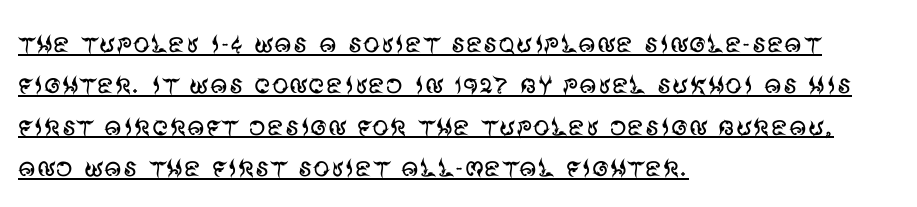
The image shows 34 px regular-weight sans-serif type, upright; set left-aligned, line spacing 1.22x, normal letter spacing, underlined; medium stroke contrast and a large x-height.
